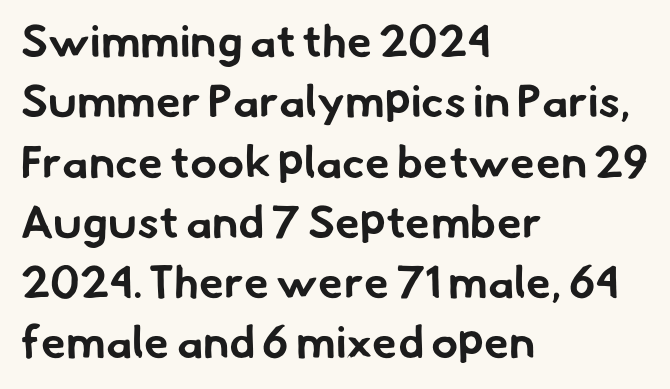
The face used here is proportionally spaced, like ordinary book or web type. Glance below the letters and you will spot only blank space. Students, observe: this is what conventionally led text looks like. How are the letters spaced? Ordinarily, with no added tracking. Weight check: bold — yes, fully.
